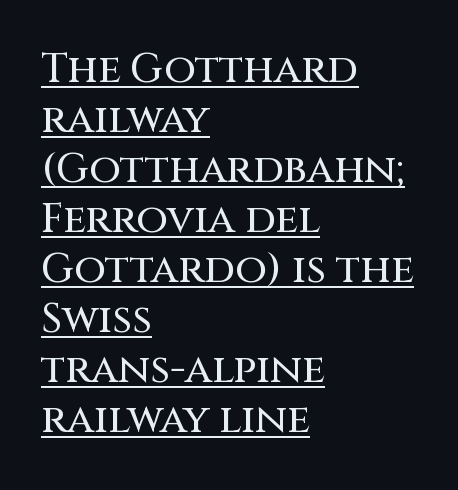
Nothing unusual about the tracking: characters are spaced as the font intends. One-word summary of the alignment: left. Nothing sits at the stroke ends, so this counts as sans-serif. The passage shown is typed in a proportional face where columns would drift. Notice how a bar underscores the lettering throughout. The font's upright variant was chosen for this text.
